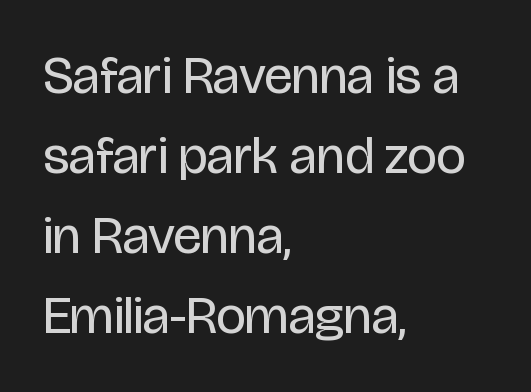
You could not count columns in this text — the font is proportionally spaced. No extra tracking has been applied to these lines. Stems and bowls with no extra thickness — not bold. Baseline-to-baseline distance is the conventional proportion of letter height. This sample uses a sans-serif face.
